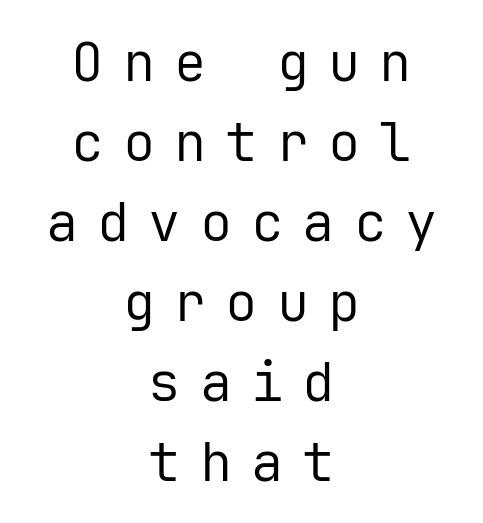
Q: Is the text bold? A: No.
Q: Is the text italic (slanted)? A: No, it is upright.
Q: Is the typeface a serif or a sans-serif typeface? A: Sans-serif.
Q: Is the text underlined? A: No.
Q: How is the paragraph aligned? A: Centered.
Q: Is the spacing between letters normal or unusually wide? A: Unusually wide.
Q: Is the spacing between lines tight, normal or loose? A: Normal.
Q: Width (condensed, normal, or wide)? A: Normal.
Q: Stroke contrast? A: Low.
Q: x-height? A: Medium.
Q: Monospaced? A: Yes.
